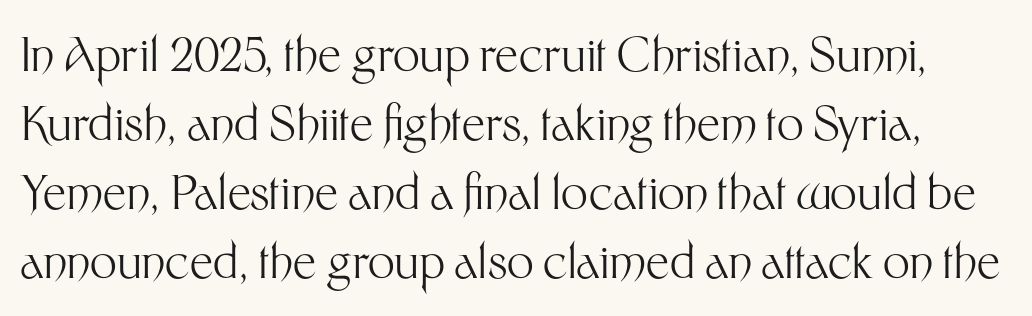
The image shows 47 px light sans-serif type, upright; set normal line spacing (1.47x), normal letter spacing, not underlined; medium stroke contrast and a medium x-height.
